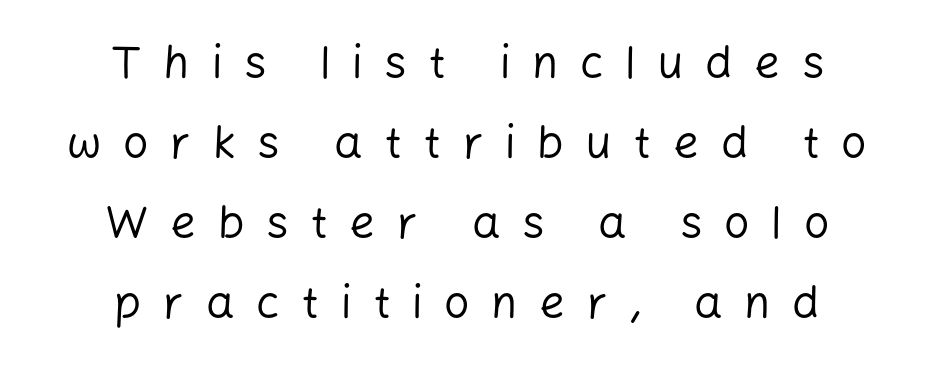
The image shows 45 px regular-weight sans-serif type, upright; set centered, line spacing 1.78x, unusually wide letter spacing (+0.48 em), not underlined; low stroke contrast and a medium x-height.
